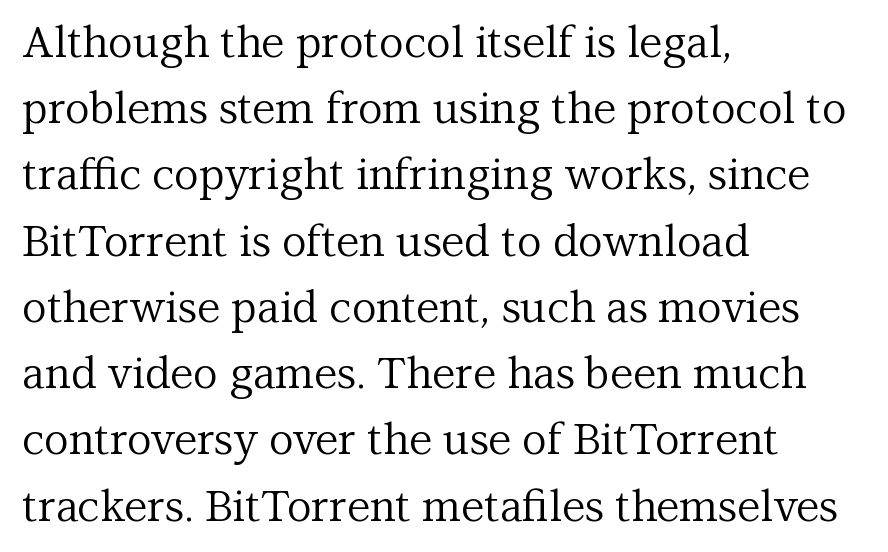
Is the type heavy? It reads as light-to-regular instead. A roman cut, with each character standing at attention. These lines stack with their left ends in a neat column. Little horizontal feet cap the strokes, marking this as serif type. Letters rest on an invisible, unmarked baseline.
